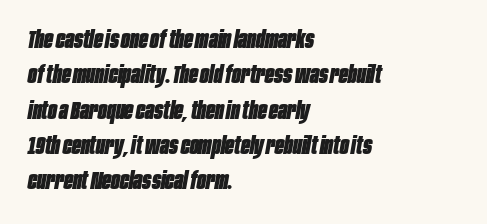
Q: Is the text bold? A: Yes.
Q: Is the text italic (slanted)? A: Yes, it leans right by about 10 degrees.
Q: Is the text underlined? A: No.
Q: How is the paragraph aligned? A: Left-aligned.
Q: Is the spacing between letters normal or unusually wide? A: Normal.
Q: Is the spacing between lines tight, normal or loose? A: Normal.
